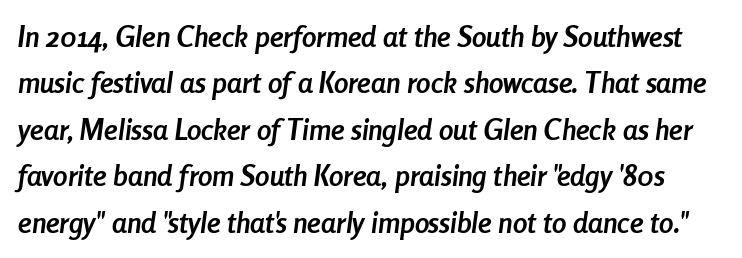
Each letter keeps its own natural width here, so spacing adapts to shape. Baseline-to-baseline distance is the conventional proportion of letter height. In terms of posture, this sample is oblique. Heft: maximum for text — a bold. Any mark beneath the type? The region is blank.
